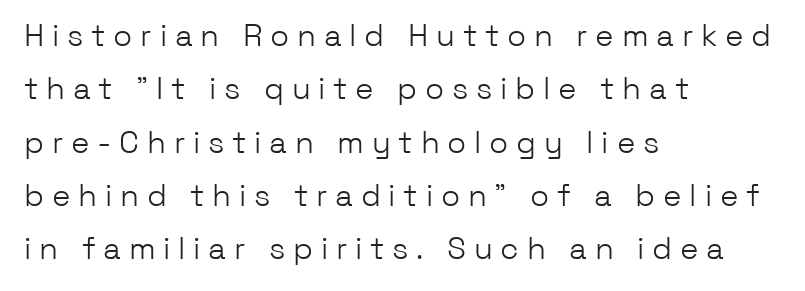
Q: Is the text bold? A: No.
Q: Is the text italic (slanted)? A: No, it is upright.
Q: Is the typeface a serif or a sans-serif typeface? A: Sans-serif.
Q: Is the text underlined? A: No.
Q: How is the paragraph aligned? A: Left-aligned.
Q: Is the spacing between letters normal or unusually wide? A: Unusually wide.
Q: Width (condensed, normal, or wide)? A: Normal.
Q: Stroke contrast? A: Low.
Q: x-height? A: Medium.
Q: Monospaced? A: No.
